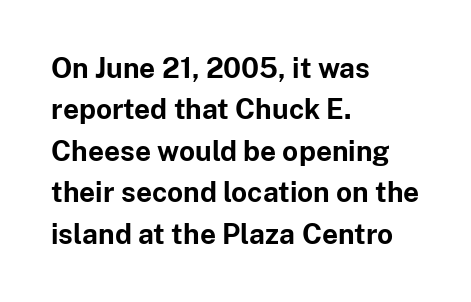
Q: Is the text bold? A: Yes.
Q: Is the text italic (slanted)? A: No, it is upright.
Q: Is the typeface a serif or a sans-serif typeface? A: Sans-serif.
Q: Is the text underlined? A: No.
Q: How is the paragraph aligned? A: Left-aligned.
Q: Is the spacing between letters normal or unusually wide? A: Normal.
Q: Is the spacing between lines tight, normal or loose? A: Normal.
Q: Width (condensed, normal, or wide)? A: Normal.
Q: Stroke contrast? A: Low.
Q: x-height? A: Medium.
Q: Monospaced? A: No.
